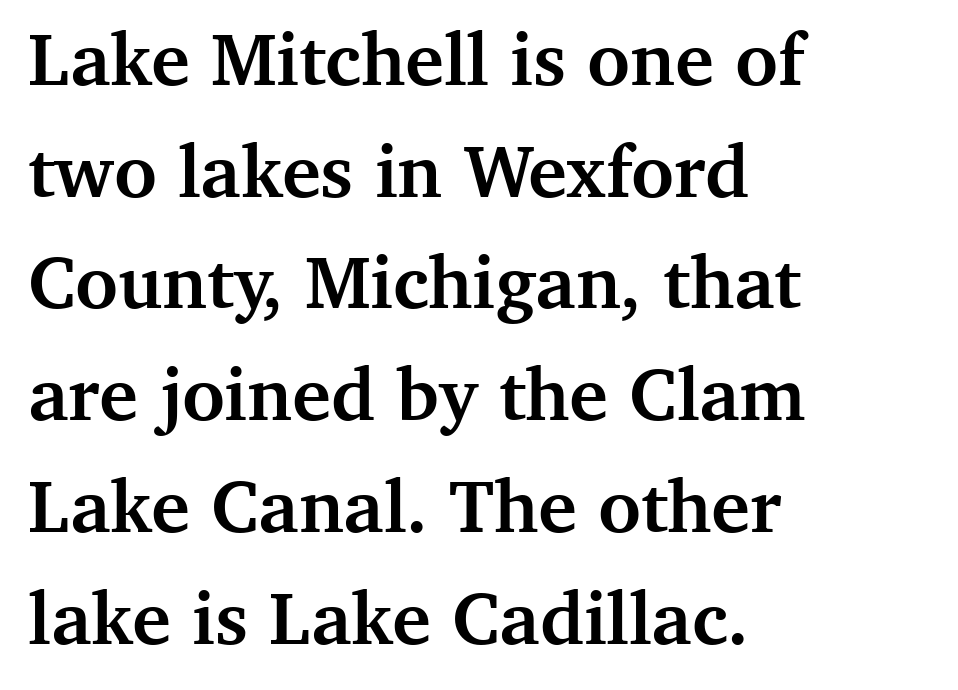
The font family rendered here belongs to the serif group. Tracking value appears to be zero — textbook default spacing. Rendered with straight, roman letterforms. The ragged edge is on the right, which tells us the setting is flush left. This sample keeps an unexceptional amount of space between lines.
